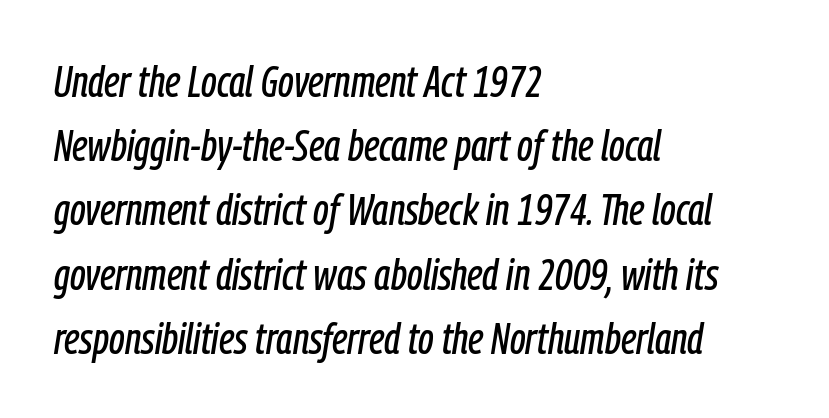
Q: Is the text italic (slanted)? A: Yes, it leans right by about 9 degrees.
Q: Is the text underlined? A: No.
Q: How is the paragraph aligned? A: Left-aligned.
Q: Is the spacing between letters normal or unusually wide? A: Normal.
Q: Is the spacing between lines tight, normal or loose? A: Normal.
Q: Width (condensed, normal, or wide)? A: Condensed.
Q: Stroke contrast? A: Low.
Q: x-height? A: Medium.
Q: Monospaced? A: No.
